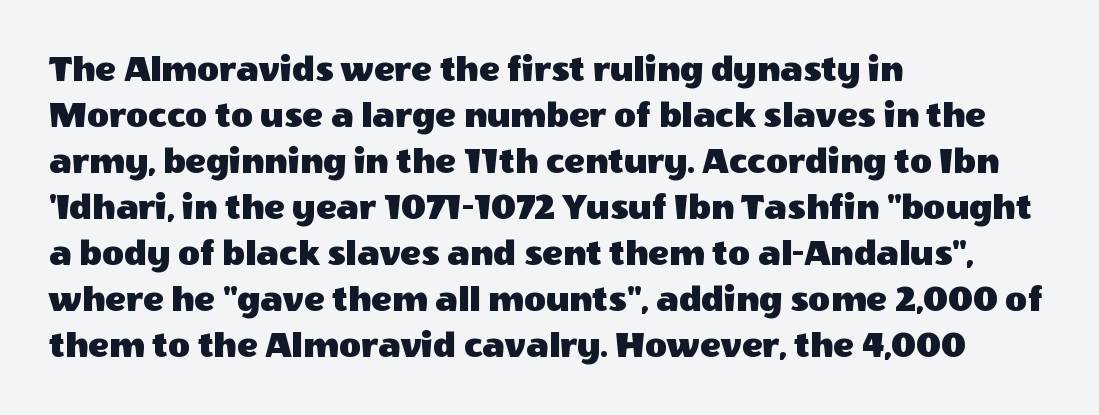
Unmarked baselines from the first word to the last. Do the characters align in a grid? No, the font is proportional. Does the type have serifs? No, each stem ends abruptly. A typesetter would mark this as roman, not italic.
